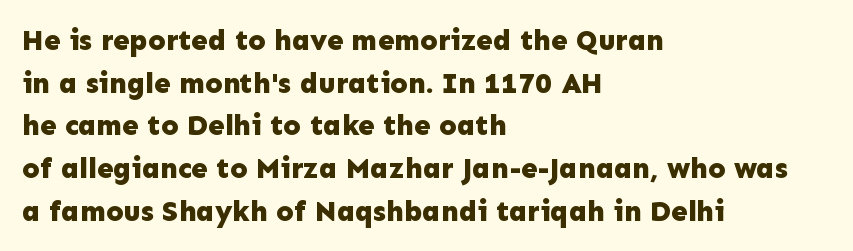
Spacing verdict: proportional, widths tailored to each character. Check where the strokes stop: nothing finishes them off — pure sans. Which margin do the lines hug? The left one — the right edge is uneven. The face used here has the dense, thick strokes of a bold.
